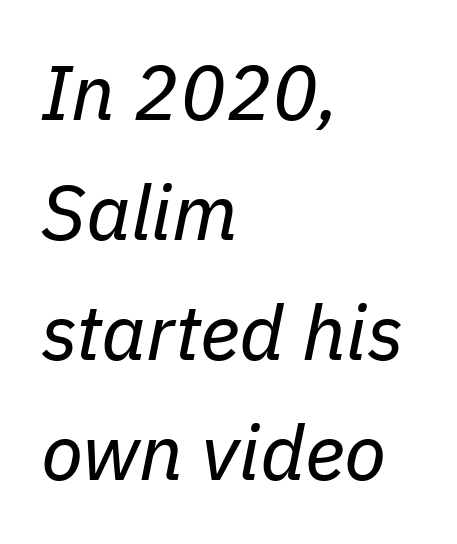
Q: Is the text bold? A: No.
Q: Is the text italic (slanted)? A: Yes, it leans right by about 11 degrees.
Q: Is the text underlined? A: No.
Q: How is the paragraph aligned? A: Left-aligned.
Q: Is the spacing between letters normal or unusually wide? A: Normal.
Q: Is the spacing between lines tight, normal or loose? A: Normal.
Q: Width (condensed, normal, or wide)? A: Normal.
Q: Stroke contrast? A: Low.
Q: x-height? A: Medium.
Q: Monospaced? A: No.
